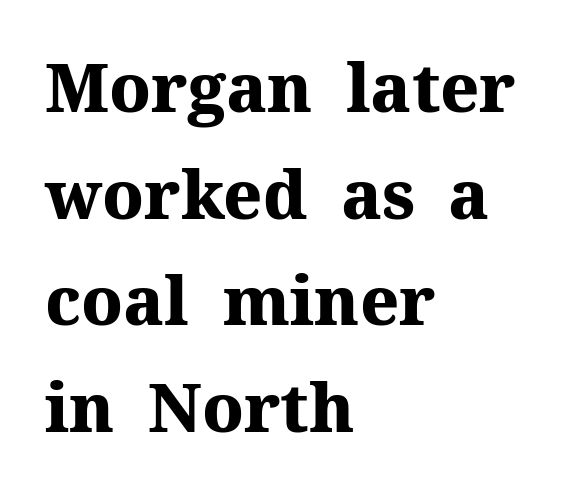
{"serif": "yes", "italic": "no", "bold": "yes", "weight": "heavy", "width": "normal", "stroke_contrast": "medium", "x_height": "medium", "monospaced": "no", "underline": "no", "align": "left", "line_spacing": "normal", "line_spacing_ratio": 1.59, "letter_spacing": "normal", "letter_spacing_em": 0.0, "glyph_px": 67}
